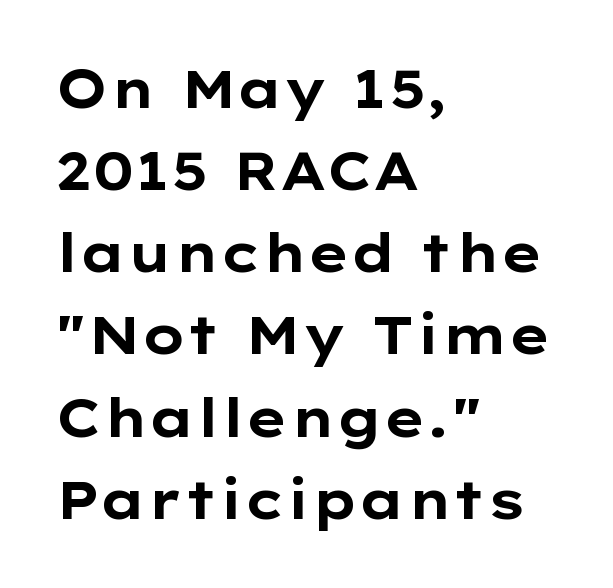
{"serif": "no", "italic": "no", "bold": "yes", "weight": "bold", "width": "wide", "stroke_contrast": "low", "x_height": "medium", "monospaced": "no", "underline": "no", "align": "left", "line_spacing": "normal", "line_spacing_ratio": 1.55, "letter_spacing": "normal", "letter_spacing_em": 0.0, "glyph_px": 53}
